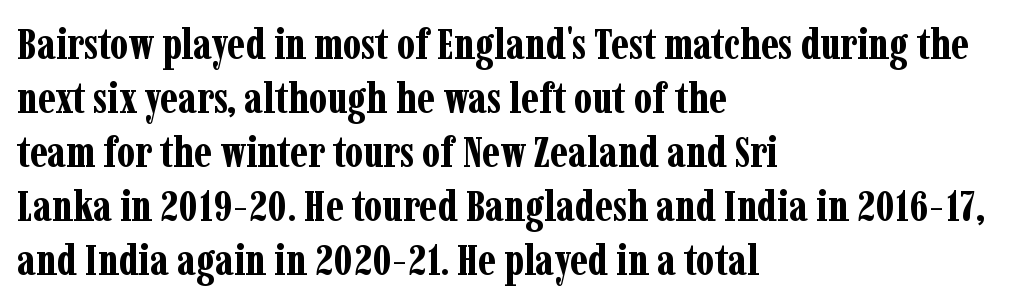
The face used here is seriffed, in the tradition of book romans. The paragraph shown leans on its left margin. The tracking reads as untouched default to a designer's eye. Weight: bold. Proportional: the letters do not fall into vertical columns.
